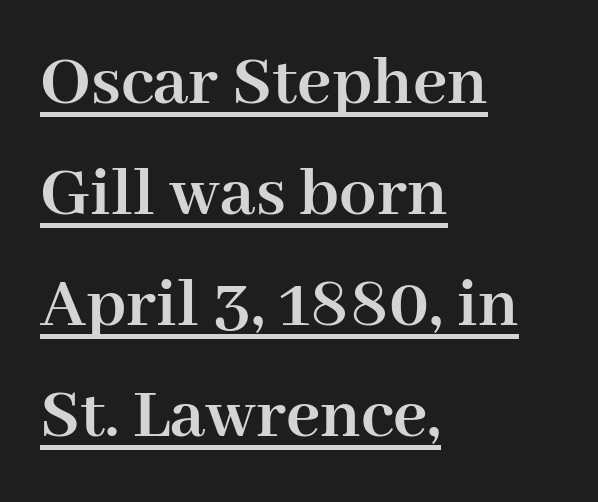
A classic flush-left, rag-right setting is used for this passage. The letters are bold, with thick, heavy strokes. Spacing verdict: proportional, widths tailored to each character. This rendering features underlined lettering.
